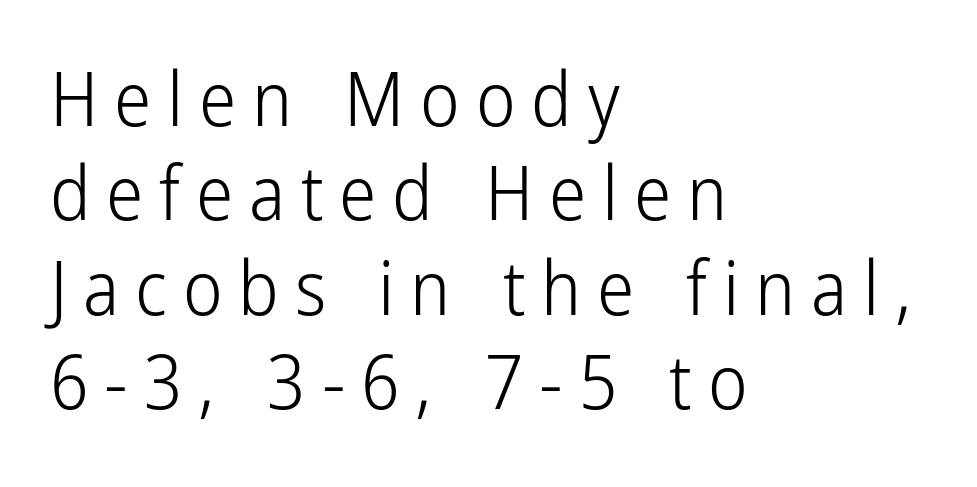
The image shows 75 px light, condensed sans-serif type, upright; set left-aligned, normal line spacing (1.26x), unusually wide letter spacing (+0.21 em), not underlined; low stroke contrast and a medium x-height.
